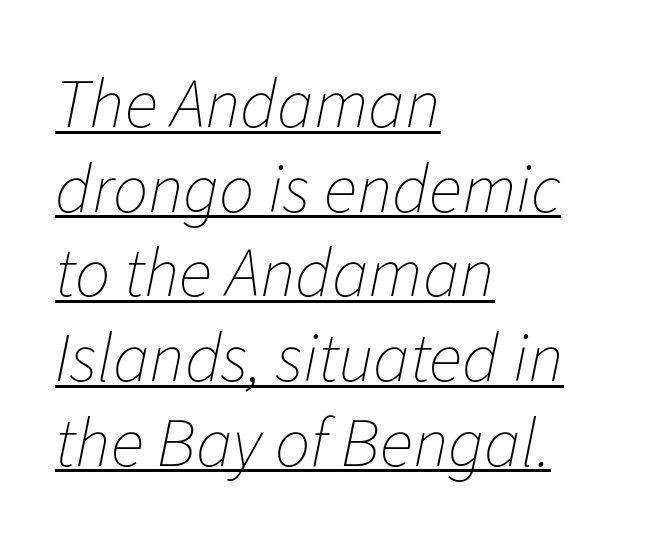
Q: Is the text bold? A: No.
Q: Is the text italic (slanted)? A: Yes, it leans right by about 11 degrees.
Q: Is the text underlined? A: Yes.
Q: How is the paragraph aligned? A: Left-aligned.
Q: Is the spacing between letters normal or unusually wide? A: Normal.
Q: Width (condensed, normal, or wide)? A: Normal.
Q: Stroke contrast? A: Low.
Q: x-height? A: Medium.
Q: Monospaced? A: No.
